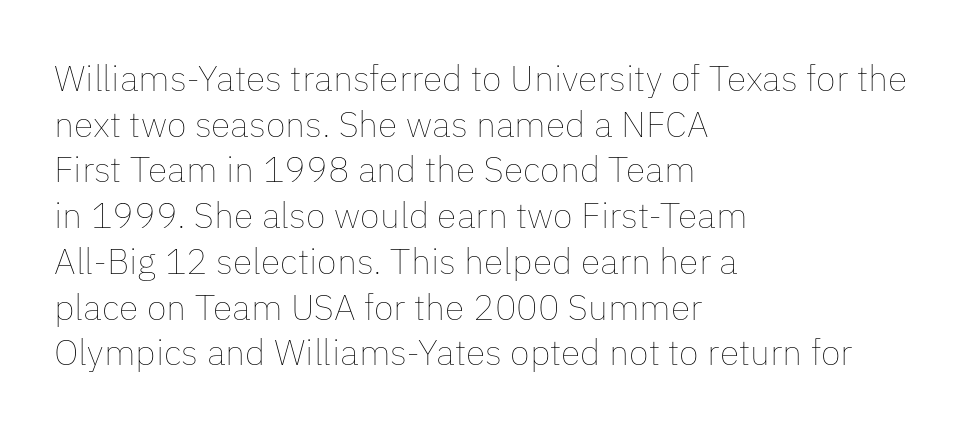
Glance below the letters and you will spot only blank space. No chunkiness to these letters — they're not bold. The paragraph has a hard left edge and a soft right edge. You could call the tracking neutral — neither tight nor loose. This sample keeps an unexceptional amount of space between lines.
